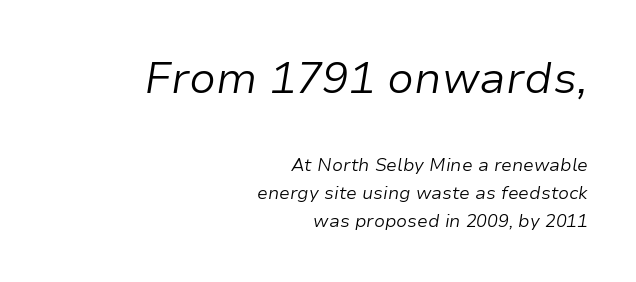
{"italic": "yes", "lean": "right", "slant_degrees": 9, "bold": "no", "weight": "light", "width": "normal", "stroke_contrast": "low", "x_height": "medium", "monospaced": "no", "underline": "no", "align": "right", "line_spacing": "normal", "line_spacing_ratio": 1.56, "letter_spacing": "normal", "letter_spacing_em": 0.0, "larger_block": "first", "size_ratio": 2.44, "glyph_px": 44}
